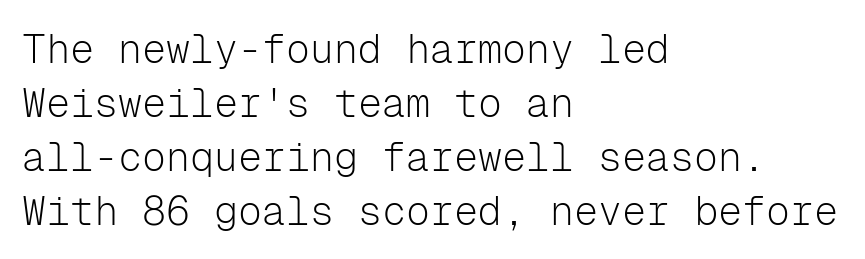
Stems here are at most as thick as an everyday book face. Vertical strokes here are truly vertical. The letters carry no serifs — their stems end cleanly without finishing strokes. Between one letter and the next there's only the usual sliver of space.
